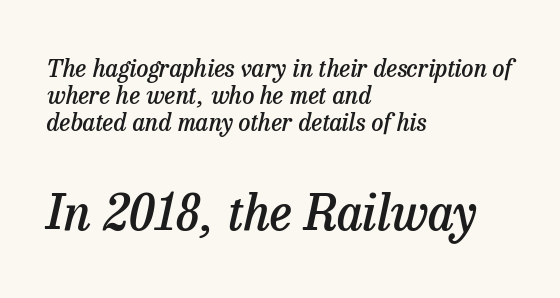
{"serif": "yes", "italic": "yes", "lean": "right", "slant_degrees": 13, "bold": "semi", "weight": "semibold", "width": "normal", "stroke_contrast": "low", "x_height": "medium", "monospaced": "no", "underline": "no", "align": "left", "line_spacing": "tight", "line_spacing_ratio": 1.13, "letter_spacing": "normal", "letter_spacing_em": 0.0, "larger_block": "second", "size_ratio": 2.04, "glyph_px": 49}
